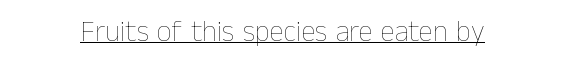
{"italic": "no", "bold": "no", "weight": "thin", "width": "normal", "stroke_contrast": "low", "x_height": "medium", "monospaced": "no", "underline": "yes", "letter_spacing": "normal", "letter_spacing_em": 0.0, "glyph_px": 29}
